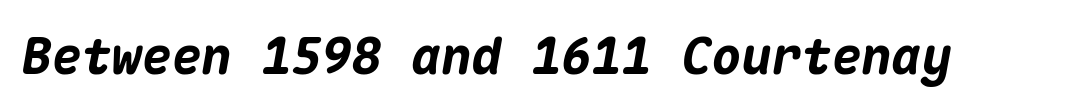
Q: Is the text bold? A: Yes.
Q: Is the text italic (slanted)? A: Yes, it leans right by about 10 degrees.
Q: Is the text underlined? A: No.
Q: Is the spacing between letters normal or unusually wide? A: Normal.
Q: Width (condensed, normal, or wide)? A: Normal.
Q: Stroke contrast? A: Medium.
Q: x-height? A: Medium.
Q: Monospaced? A: Yes.
